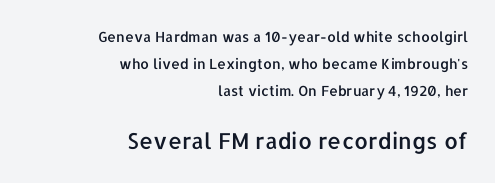
Does the leading feel generous? Absolutely, it's lavish. Letter spacing: default. All the whitespace from short lines collects on the left. Beneath every word, the page is bare. The lettering stays uniformly vertical, giving the passage a roman look.
